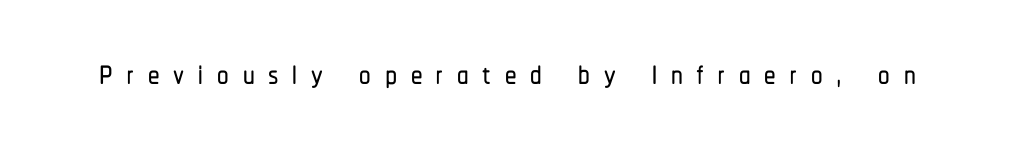
Q: Is the text italic (slanted)? A: No, it is upright.
Q: Is the typeface a serif or a sans-serif typeface? A: Sans-serif.
Q: Is the text underlined? A: No.
Q: Is the spacing between letters normal or unusually wide? A: Unusually wide.
Q: Width (condensed, normal, or wide)? A: Condensed.
Q: Stroke contrast? A: Low.
Q: x-height? A: Medium.
Q: Monospaced? A: No.
